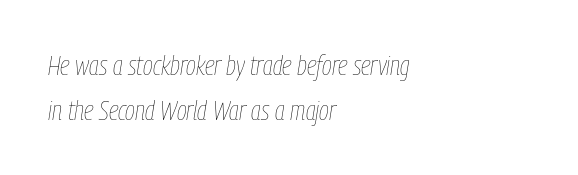
The image shows 27 px text type, italic (leaning right); set left-aligned, normal line spacing (1.65x), normal letter spacing, not underlined.
